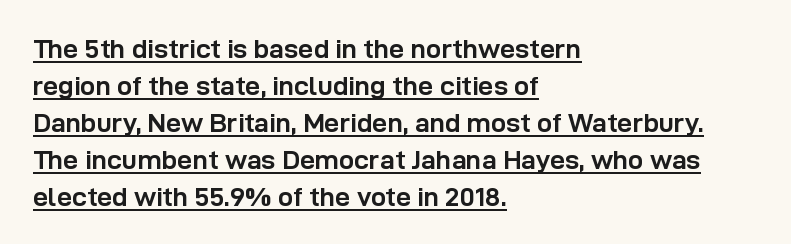
{"italic": "no", "bold": "yes", "underline": "yes", "align": "left", "line_spacing": "normal", "line_spacing_ratio": 1.37, "letter_spacing": "normal", "letter_spacing_em": 0.0, "glyph_px": 27}
